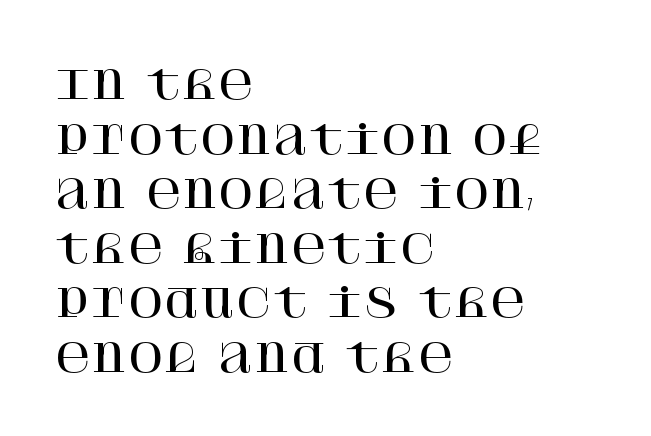
The image shows 39 px serif type, upright; set left-aligned, normal line spacing (1.4x), normal letter spacing, not underlined; high stroke contrast and a large x-height.
